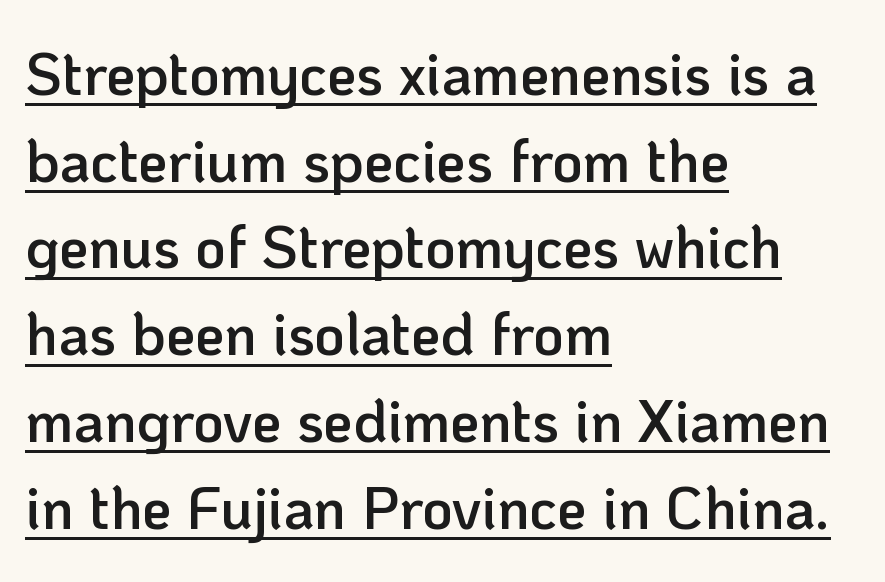
Q: Is the text bold? A: Semi-bold.
Q: Is the text italic (slanted)? A: No, it is upright.
Q: Is the typeface a serif or a sans-serif typeface? A: Sans-serif.
Q: Is the text underlined? A: Yes.
Q: How is the paragraph aligned? A: Left-aligned.
Q: Is the spacing between letters normal or unusually wide? A: Normal.
Q: Is the spacing between lines tight, normal or loose? A: Normal.
Q: Width (condensed, normal, or wide)? A: Normal.
Q: Stroke contrast? A: Low.
Q: x-height? A: Medium.
Q: Monospaced? A: No.
